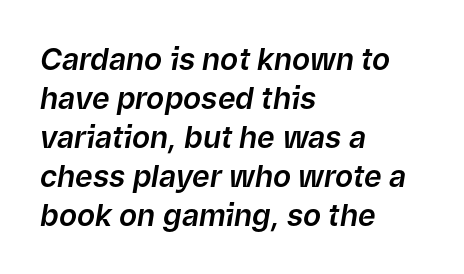
{"italic": "yes", "lean": "right", "slant_degrees": 9, "width": "normal", "stroke_contrast": "low", "x_height": "medium", "monospaced": "no", "underline": "no", "align": "left", "line_spacing": "normal", "line_spacing_ratio": 1.3, "letter_spacing": "normal", "letter_spacing_em": 0.0, "glyph_px": 30}
